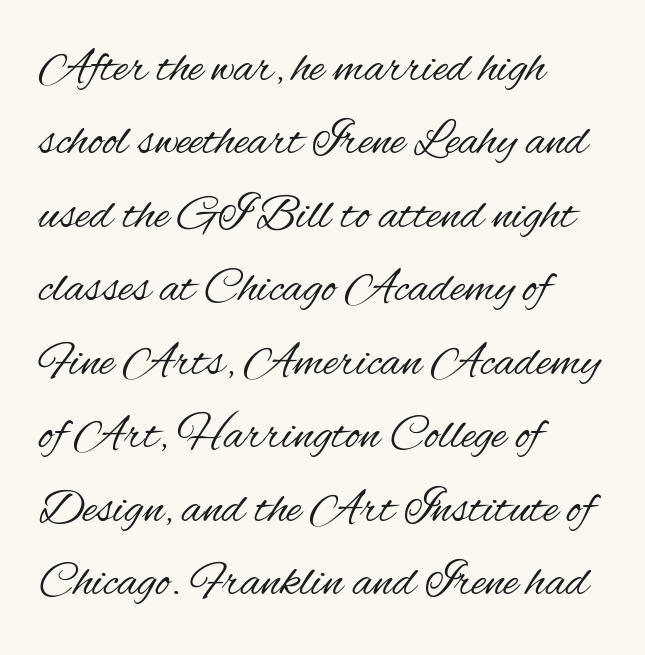
Q: Is the text bold? A: No.
Q: Is the text italic (slanted)? A: Yes.
Q: Is the typeface a serif or a sans-serif typeface? A: Sans-serif.
Q: Is the text underlined? A: No.
Q: How is the paragraph aligned? A: Left-aligned.
Q: Is the spacing between letters normal or unusually wide? A: Normal.
Q: Is the spacing between lines tight, normal or loose? A: Normal.
Q: Width (condensed, normal, or wide)? A: Condensed.
Q: Stroke contrast? A: Medium.
Q: x-height? A: Small.
Q: Monospaced? A: No.
